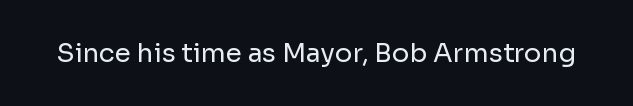
Q: Is the text bold? A: No.
Q: Is the text italic (slanted)? A: No, it is upright.
Q: Is the text underlined? A: No.
Q: Is the spacing between letters normal or unusually wide? A: Normal.
